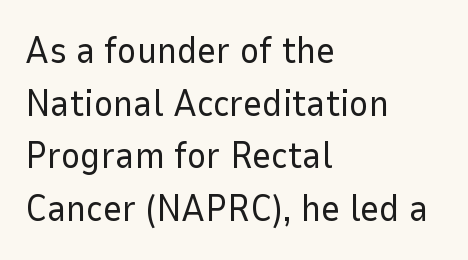
{"serif": "no", "italic": "no", "bold": "no", "weight": "regular", "width": "normal", "stroke_contrast": "low", "x_height": "medium", "monospaced": "no", "underline": "no", "align": "left", "line_spacing": "normal", "line_spacing_ratio": 1.42, "letter_spacing": "normal", "letter_spacing_em": 0.0, "glyph_px": 37}
